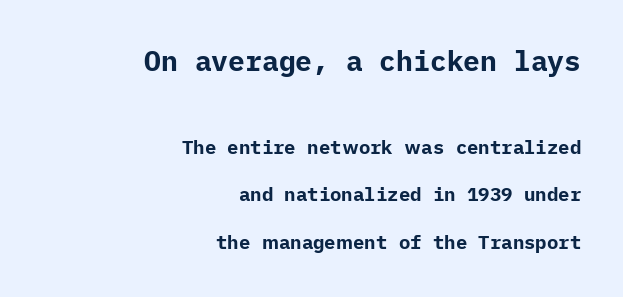
Nope, no serifs anywhere on these letters. Between these two stacked blocks, the higher one wins on size. This sample uses plain, unmodified letter spacing. Visually the block forms a straight wall on the right and a jagged coastline on the left. The lettering stays uniformly vertical, giving the passage a roman look. Quick note: interline space is abundant.
